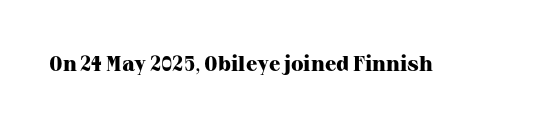
The letterforms sit shoulder to shoulder at normal distance. These lines were composed using upright roman letters. Check the space under the baseline: it is left empty. The sample has been set heavy, in full bold.
